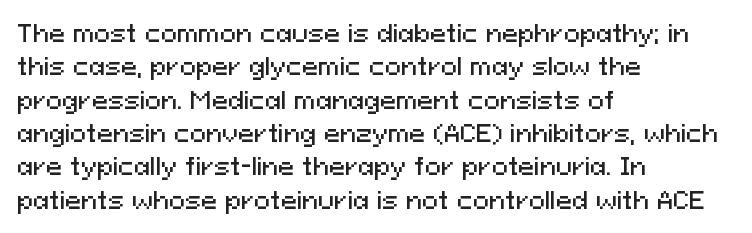
Style check: upright. Bare-footed words on every line. The passage shown has conventional tracking throughout. If you measured baseline to baseline, you'd find a middling distance. A student would call this left alignment; a typographer would say flush left, rag right.
